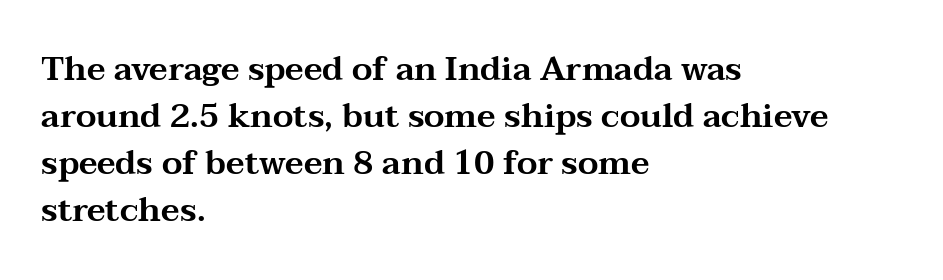
Q: Is the text italic (slanted)? A: No, it is upright.
Q: Is the typeface a serif or a sans-serif typeface? A: Serif.
Q: Is the text underlined? A: No.
Q: How is the paragraph aligned? A: Left-aligned.
Q: Is the spacing between letters normal or unusually wide? A: Normal.
Q: Is the spacing between lines tight, normal or loose? A: Normal.
Q: Width (condensed, normal, or wide)? A: Wide.
Q: Stroke contrast? A: Medium.
Q: x-height? A: Medium.
Q: Monospaced? A: No.
